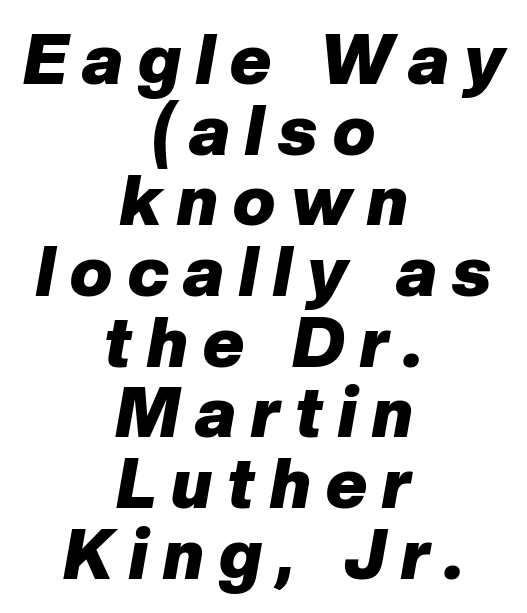
{"italic": "yes", "lean": "right", "slant_degrees": 10, "bold": "yes", "weight": "heavy", "width": "normal", "stroke_contrast": "low", "x_height": "medium", "monospaced": "no", "underline": "no", "align": "center", "line_spacing": "tight", "line_spacing_ratio": 1.01, "letter_spacing": "wide", "letter_spacing_em": 0.22, "glyph_px": 70}
